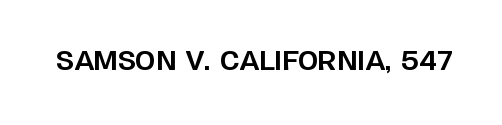
The image shows 26 px bold type, upright; set normal letter spacing, not underlined.
